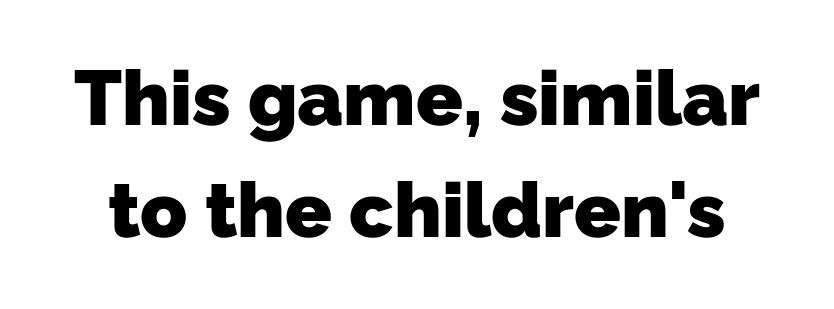
{"serif": "no", "bold": "yes", "weight": "heavy", "width": "normal", "stroke_contrast": "low", "x_height": "medium", "monospaced": "no", "underline": "no", "line_spacing": "normal", "line_spacing_ratio": 1.46, "letter_spacing": "normal", "letter_spacing_em": 0.0, "glyph_px": 77}
